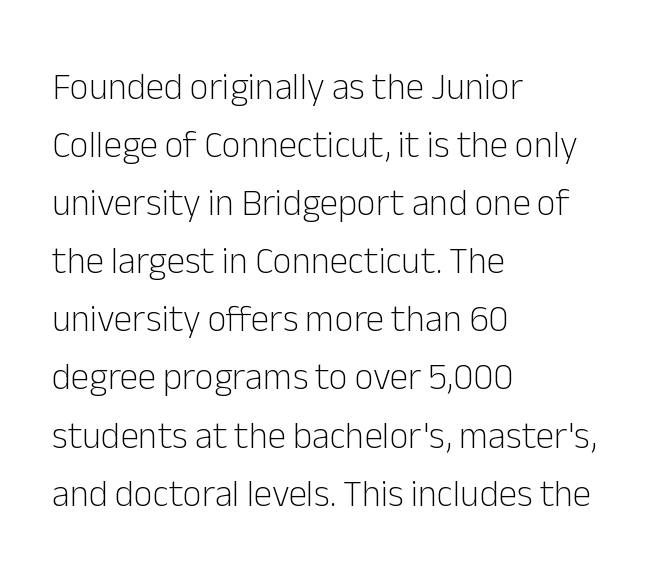
Q: Is the text bold? A: No.
Q: Is the text italic (slanted)? A: No, it is upright.
Q: Is the typeface a serif or a sans-serif typeface? A: Sans-serif.
Q: Is the text underlined? A: No.
Q: How is the paragraph aligned? A: Left-aligned.
Q: Is the spacing between letters normal or unusually wide? A: Normal.
Q: Is the spacing between lines tight, normal or loose? A: Normal.
Q: Width (condensed, normal, or wide)? A: Normal.
Q: Stroke contrast? A: Low.
Q: x-height? A: Medium.
Q: Monospaced? A: No.
